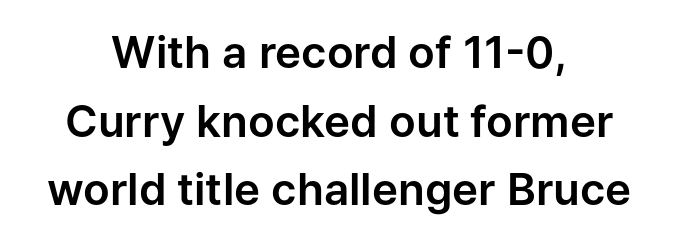
Think of a printed novel: that variable character pitch is what you see here. The passage shown is typeset with a sans-serif family. Compared with a flush-left layout, this one balances lines on the center instead. The string is rendered with underlining switched off. This block has exactly the height ordinary leading produces.
